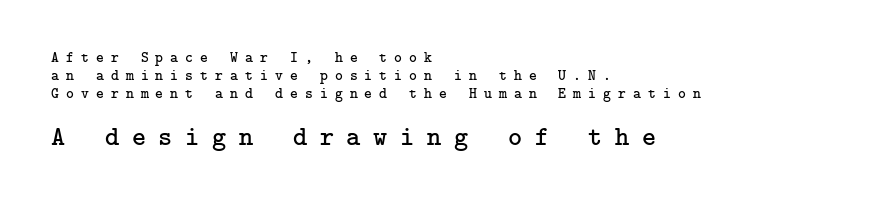
Q: Is the text bold? A: No.
Q: Is the text italic (slanted)? A: No, it is upright.
Q: Is the text underlined? A: No.
Q: How is the paragraph aligned? A: Left-aligned.
Q: Is the spacing between letters normal or unusually wide? A: Unusually wide.
Q: Which block of text is set in a larger size, the first (top) or the second (bottom)? A: The second (bottom) one.
